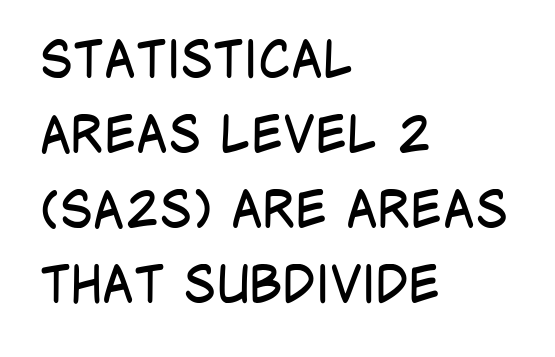
The image shows 51 px regular-weight, condensed sans-serif type, upright; set left-aligned, normal line spacing (1.47x), normal letter spacing, not underlined; low stroke contrast and a large x-height.
